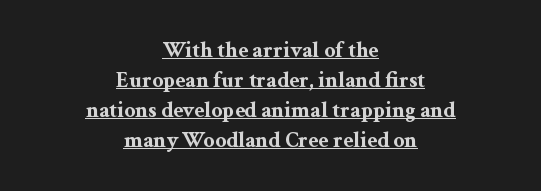
Q: Is the text bold? A: Yes.
Q: Is the text italic (slanted)? A: No, it is upright.
Q: Is the text underlined? A: Yes.
Q: How is the paragraph aligned? A: Centered.
Q: Is the spacing between letters normal or unusually wide? A: Normal.
Q: Is the spacing between lines tight, normal or loose? A: Normal.
